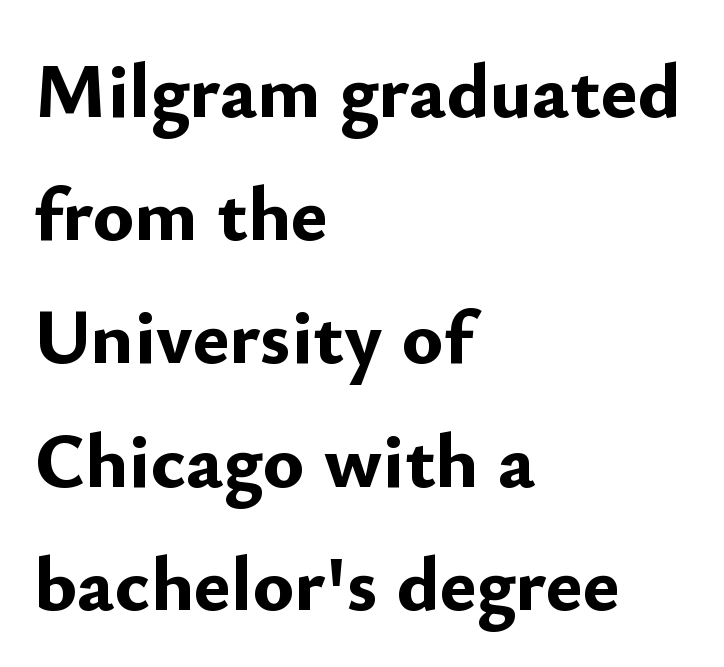
Q: Is the text bold? A: Yes.
Q: Is the text italic (slanted)? A: No, it is upright.
Q: Is the typeface a serif or a sans-serif typeface? A: Sans-serif.
Q: Is the text underlined? A: No.
Q: How is the paragraph aligned? A: Left-aligned.
Q: Is the spacing between letters normal or unusually wide? A: Normal.
Q: Is the spacing between lines tight, normal or loose? A: Normal.
Q: Width (condensed, normal, or wide)? A: Normal.
Q: Stroke contrast? A: Low.
Q: x-height? A: Small.
Q: Monospaced? A: No.
